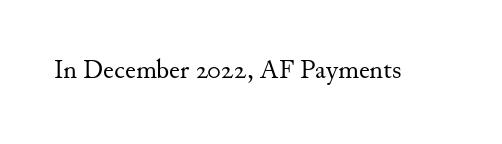
Q: Is the text bold? A: No.
Q: Is the text italic (slanted)? A: No, it is upright.
Q: Is the text underlined? A: No.
Q: Is the spacing between letters normal or unusually wide? A: Normal.
